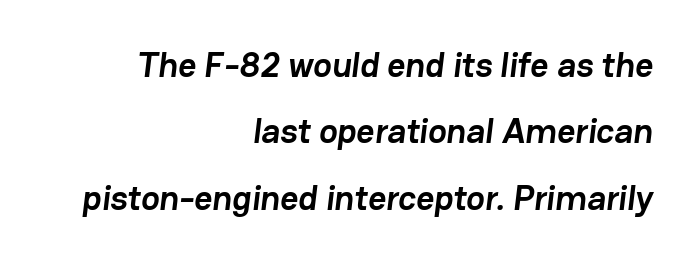
The image shows 35 px semibold sans-serif type; set right-aligned, loose line spacing (1.9x), normal letter spacing, not underlined; low stroke contrast and a medium x-height.
